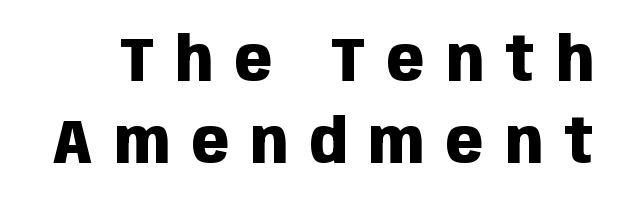
{"serif": "no", "italic": "no", "bold": "yes", "weight": "heavy", "width": "condensed", "stroke_contrast": "low", "x_height": "large", "monospaced": "no", "underline": "no", "line_spacing": "normal", "line_spacing_ratio": 1.33, "letter_spacing": "wide", "letter_spacing_em": 0.35, "glyph_px": 62}
